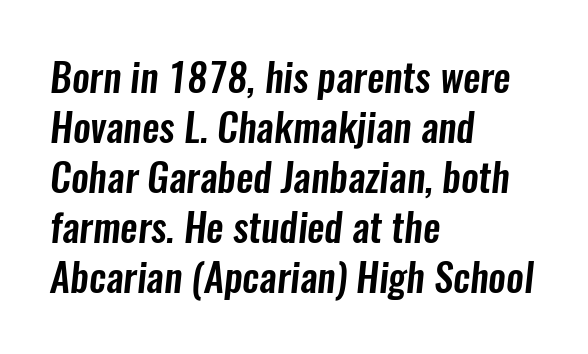
The image shows 39 px condensed sans-serif type; set left-aligned, normal line spacing (1.28x), normal letter spacing, not underlined; low stroke contrast and a medium x-height.
